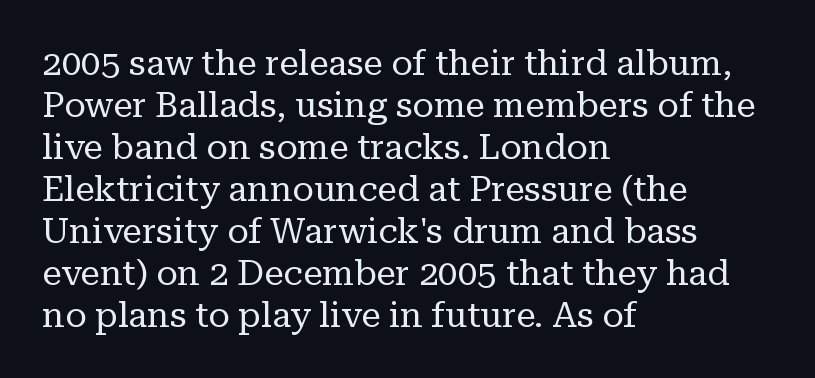
{"serif": "yes", "italic": "no", "bold": "no", "weight": "regular", "width": "normal", "stroke_contrast": "low", "x_height": "medium", "monospaced": "no", "underline": "no", "align": "left", "line_spacing_ratio": 1.2, "letter_spacing": "normal", "letter_spacing_em": 0.0, "glyph_px": 35}
